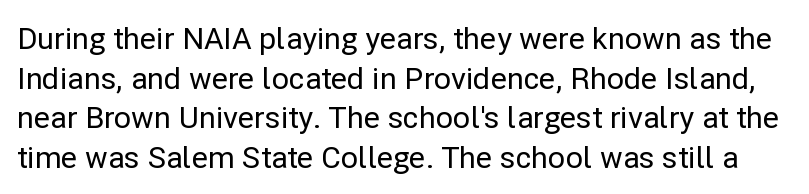
The image shows 30 px sans-serif type, upright; set normal line spacing (1.32x), normal letter spacing, not underlined; low stroke contrast and a medium x-height.
